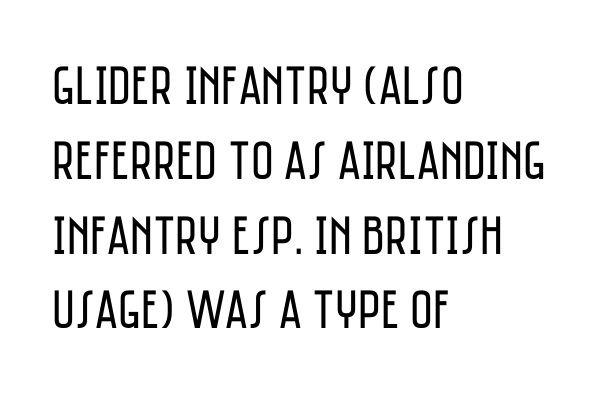
{"serif": "no", "italic": "no", "bold": "no", "weight": "regular", "width": "condensed", "stroke_contrast": "low", "x_height": "large", "monospaced": "no", "underline": "no", "align": "left", "line_spacing": "normal", "line_spacing_ratio": 1.36, "letter_spacing": "normal", "letter_spacing_em": 0.0, "glyph_px": 55}
